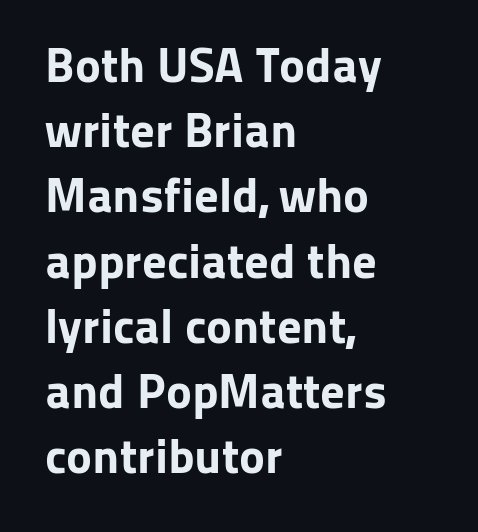
Q: Is the text bold? A: Yes.
Q: Is the text italic (slanted)? A: No, it is upright.
Q: Is the typeface a serif or a sans-serif typeface? A: Sans-serif.
Q: Is the text underlined? A: No.
Q: How is the paragraph aligned? A: Left-aligned.
Q: Is the spacing between letters normal or unusually wide? A: Normal.
Q: Is the spacing between lines tight, normal or loose? A: Normal.
Q: Width (condensed, normal, or wide)? A: Normal.
Q: Stroke contrast? A: Low.
Q: x-height? A: Medium.
Q: Monospaced? A: No.
